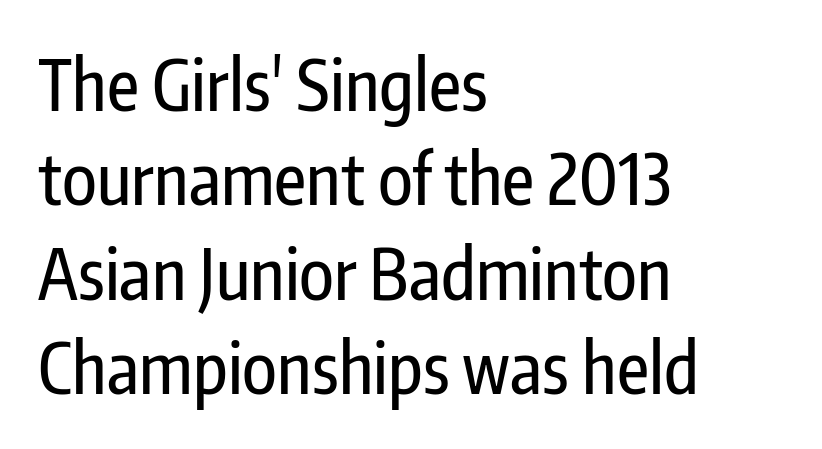
Quick note: underline off. The ragged edge is on the right, which tells us the setting is flush left. Line spacing here is normal. This is the regular roman posture of the typeface.
